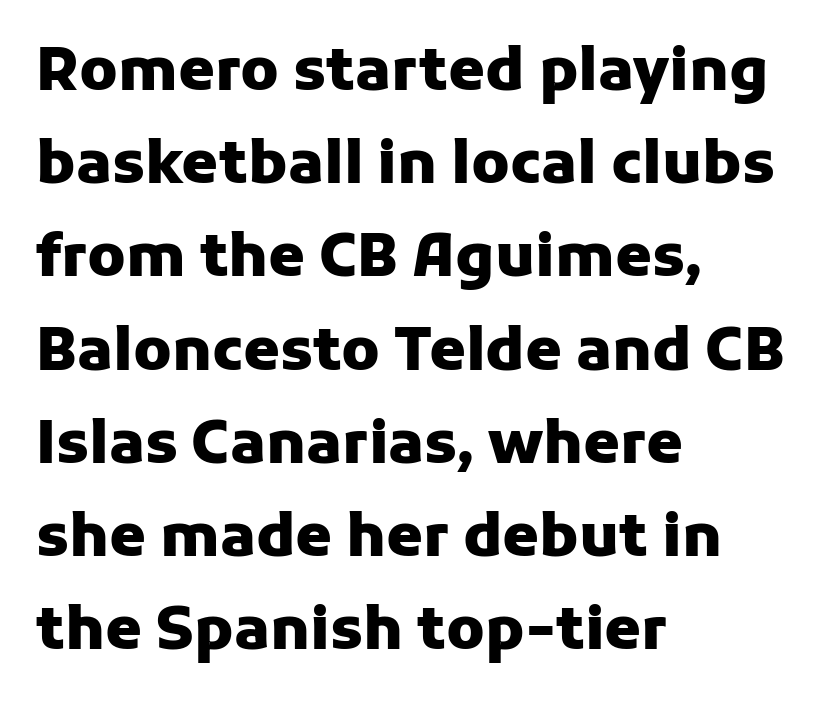
Q: Is the text bold? A: Yes.
Q: Is the text italic (slanted)? A: No, it is upright.
Q: Is the typeface a serif or a sans-serif typeface? A: Sans-serif.
Q: Is the text underlined? A: No.
Q: How is the paragraph aligned? A: Left-aligned.
Q: Is the spacing between letters normal or unusually wide? A: Normal.
Q: Is the spacing between lines tight, normal or loose? A: Normal.
Q: Width (condensed, normal, or wide)? A: Normal.
Q: Stroke contrast? A: Low.
Q: x-height? A: Medium.
Q: Monospaced? A: No.
